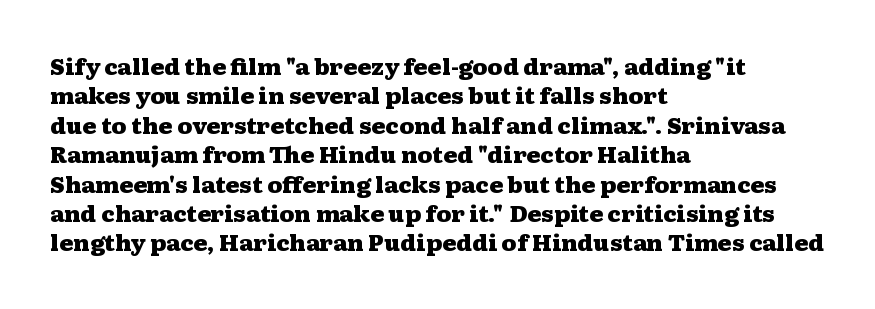
Q: Is the text bold? A: Yes.
Q: Is the text italic (slanted)? A: No, it is upright.
Q: Is the text underlined? A: No.
Q: How is the paragraph aligned? A: Left-aligned.
Q: Is the spacing between letters normal or unusually wide? A: Normal.
Q: Is the spacing between lines tight, normal or loose? A: Normal.
